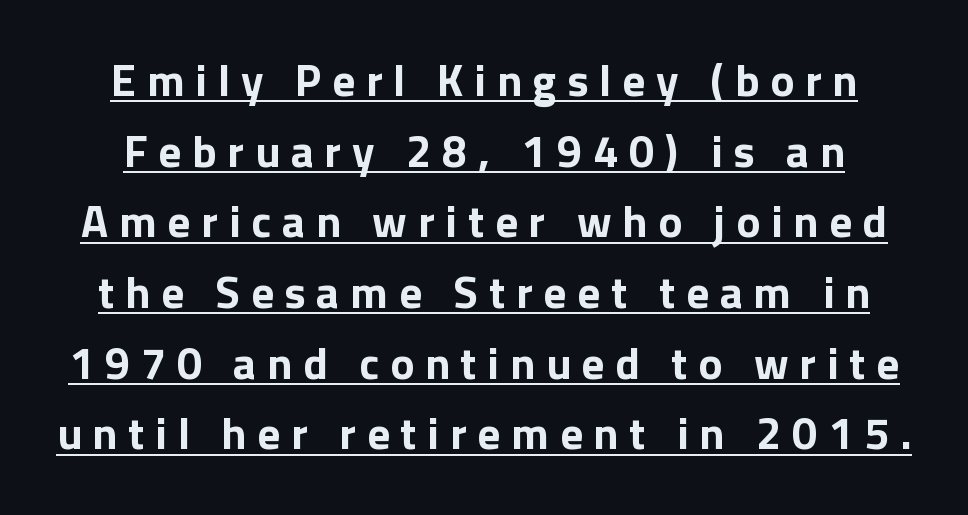
Q: Is the text bold? A: Yes.
Q: Is the text italic (slanted)? A: No, it is upright.
Q: Is the typeface a serif or a sans-serif typeface? A: Sans-serif.
Q: Is the text underlined? A: Yes.
Q: Is the spacing between letters normal or unusually wide? A: Unusually wide.
Q: Is the spacing between lines tight, normal or loose? A: Normal.
Q: Width (condensed, normal, or wide)? A: Normal.
Q: Stroke contrast? A: Low.
Q: x-height? A: Medium.
Q: Monospaced? A: No.
